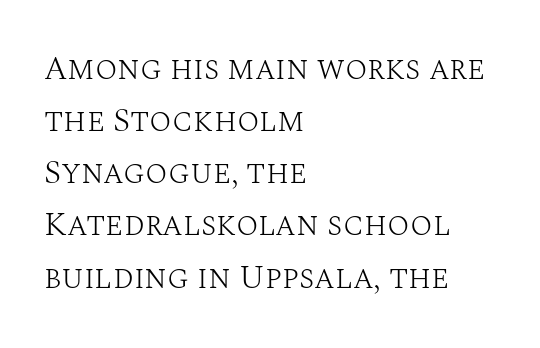
Q: Is the text bold? A: No.
Q: Is the text italic (slanted)? A: No, it is upright.
Q: Is the typeface a serif or a sans-serif typeface? A: Serif.
Q: Is the text underlined? A: No.
Q: How is the paragraph aligned? A: Left-aligned.
Q: Is the spacing between letters normal or unusually wide? A: Normal.
Q: Is the spacing between lines tight, normal or loose? A: Normal.
Q: Width (condensed, normal, or wide)? A: Normal.
Q: Stroke contrast? A: Medium.
Q: x-height? A: Large.
Q: Monospaced? A: No.
